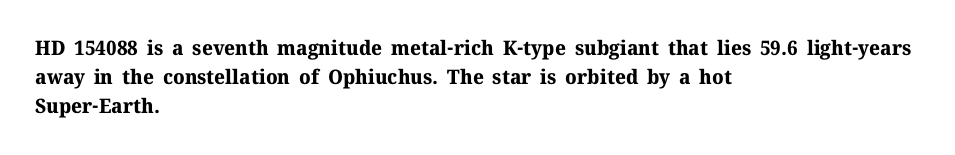
Line starts are locked; line ends wander. Bold? Absolutely — the strokes are thick and heavy. Nobody touched the tracking dial on this one. Bare-footed words on every line. These lines sit exactly where default settings would place them.
